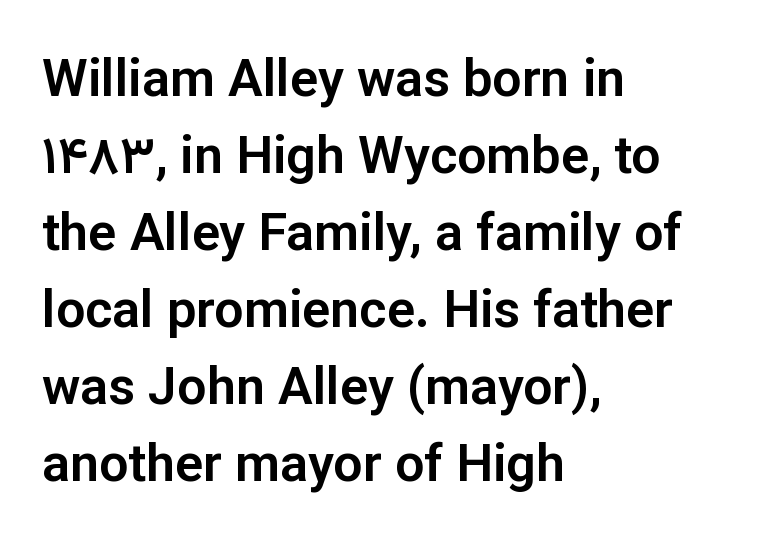
Q: Is the text italic (slanted)? A: No, it is upright.
Q: Is the typeface a serif or a sans-serif typeface? A: Sans-serif.
Q: Is the text underlined? A: No.
Q: How is the paragraph aligned? A: Left-aligned.
Q: Is the spacing between letters normal or unusually wide? A: Normal.
Q: Is the spacing between lines tight, normal or loose? A: Normal.
Q: Width (condensed, normal, or wide)? A: Normal.
Q: Stroke contrast? A: Low.
Q: x-height? A: Medium.
Q: Monospaced? A: No.
